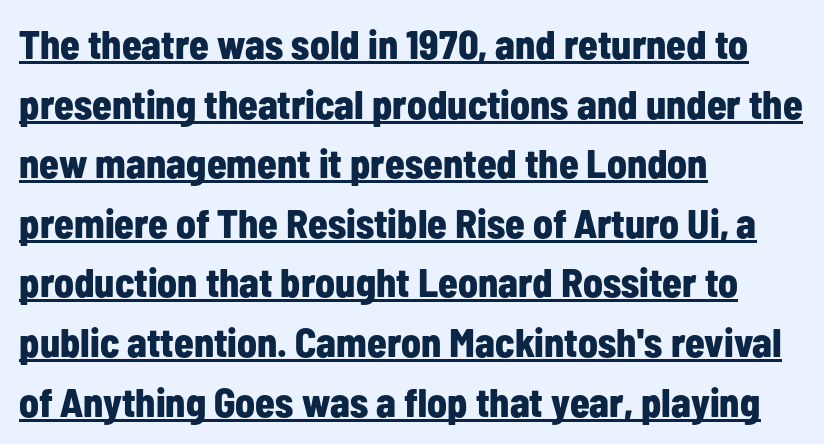
Q: Is the text bold? A: Yes.
Q: Is the text italic (slanted)? A: No, it is upright.
Q: Is the typeface a serif or a sans-serif typeface? A: Sans-serif.
Q: Is the text underlined? A: Yes.
Q: How is the paragraph aligned? A: Left-aligned.
Q: Is the spacing between letters normal or unusually wide? A: Normal.
Q: Is the spacing between lines tight, normal or loose? A: Normal.
Q: Width (condensed, normal, or wide)? A: Condensed.
Q: Stroke contrast? A: Low.
Q: x-height? A: Medium.
Q: Monospaced? A: No.
